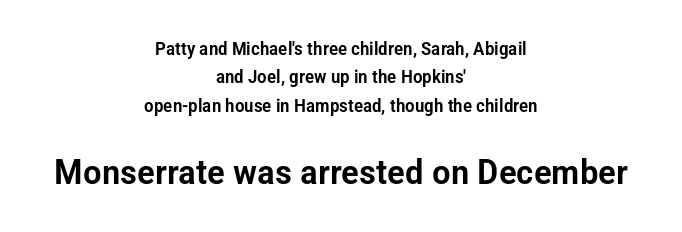
Q: Is the text italic (slanted)? A: No, it is upright.
Q: Is the typeface a serif or a sans-serif typeface? A: Sans-serif.
Q: Is the text underlined? A: No.
Q: How is the paragraph aligned? A: Centered.
Q: Is the spacing between letters normal or unusually wide? A: Normal.
Q: Is the spacing between lines tight, normal or loose? A: Normal.
Q: Which block of text is set in a larger size, the first (top) or the second (bottom)? A: The second (bottom) one.
Q: Width (condensed, normal, or wide)? A: Condensed.
Q: Stroke contrast? A: Low.
Q: x-height? A: Medium.
Q: Monospaced? A: No.
